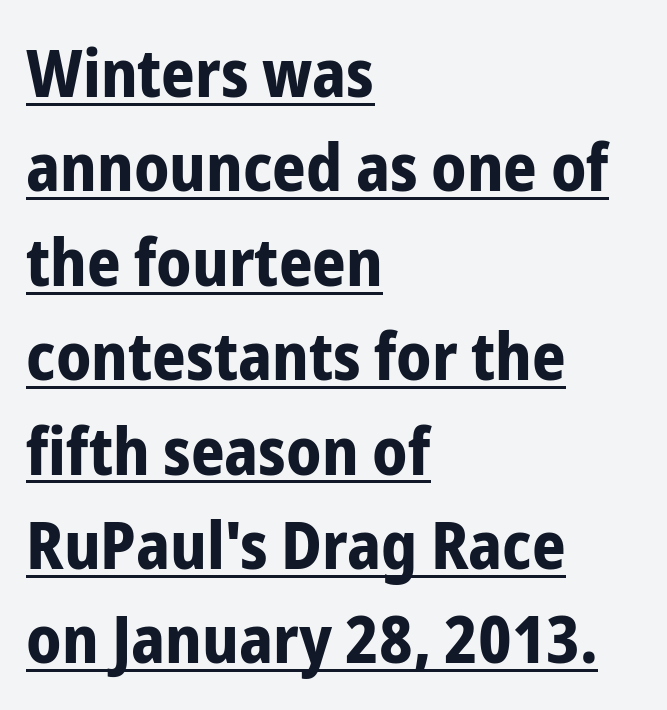
{"serif": "no", "italic": "no", "bold": "yes", "weight": "bold", "width": "condensed", "stroke_contrast": "low", "x_height": "medium", "monospaced": "no", "underline": "yes", "align": "left", "line_spacing": "normal", "line_spacing_ratio": 1.43, "letter_spacing": "normal", "letter_spacing_em": 0.0, "glyph_px": 66}
